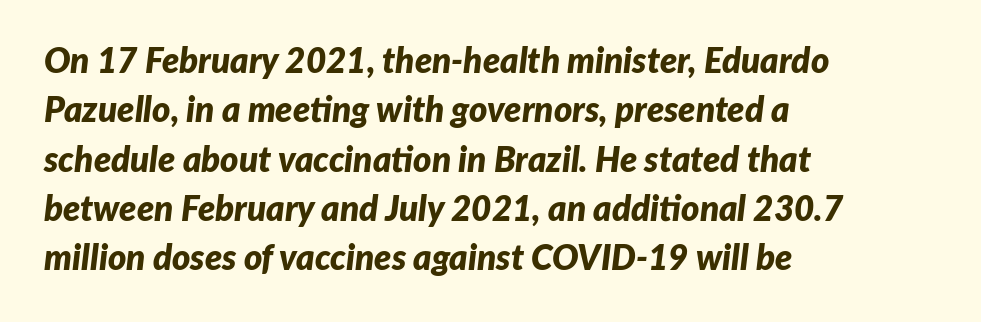
Vertically, the passage feels balanced, rows spaced as you'd expect. Horizontal alignment here is leftward, the default for most running prose. The type is set solid horizontally, with unmodified tracking. Pretty heavy lettering here — definitely bold. Here the designer chose a conventional face with non-uniform glyph widths.
